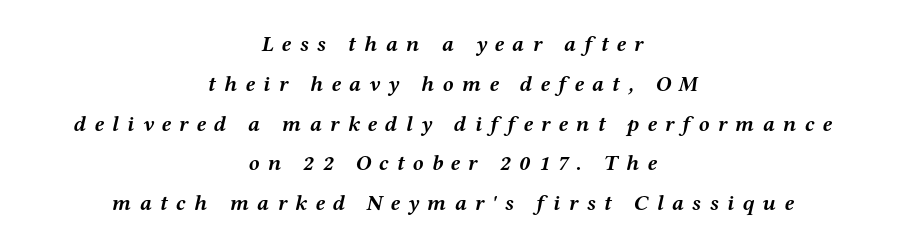
Each row of text sits above clean, open space. The passage is arranged like a title page — every line centered. Is the letter spacing exaggerated? Yes — the characters are pushed far apart. Set as a true bold cut, around the 700 mark.
